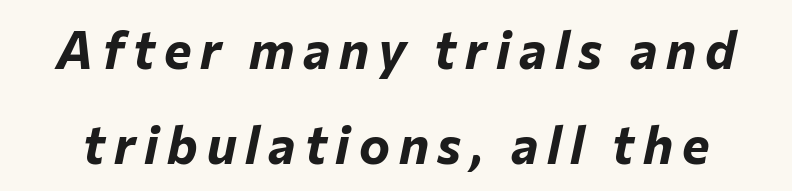
The image shows 52 px bold type, italic (leaning right); set line spacing 1.82x, not underlined; low stroke contrast and a medium x-height.
